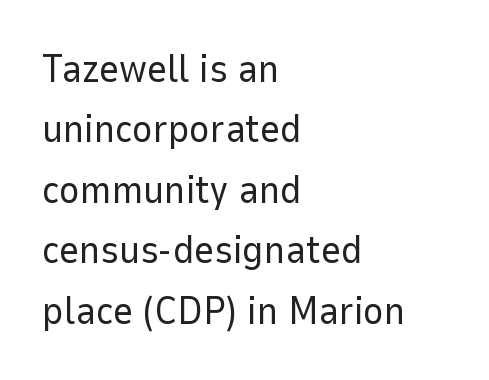
The image shows 39 px regular-weight sans-serif type, upright; set left-aligned, normal line spacing (1.55x), normal letter spacing, not underlined; low stroke contrast and a medium x-height.
